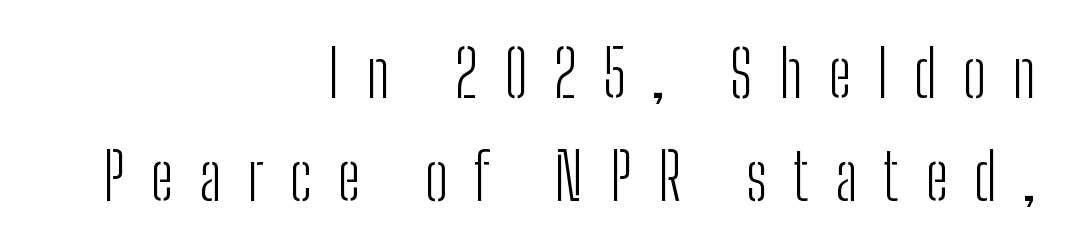
Each letter keeps its own natural width here, so spacing adapts to shape. Normally led — the rows are evenly, conventionally spaced. Bold? No — there's no thickening of the strokes. Nope, no serifs anywhere on these letters. The face used here is rendered with a markedly widened letterfit. In terms of posture, this sample is upright.
